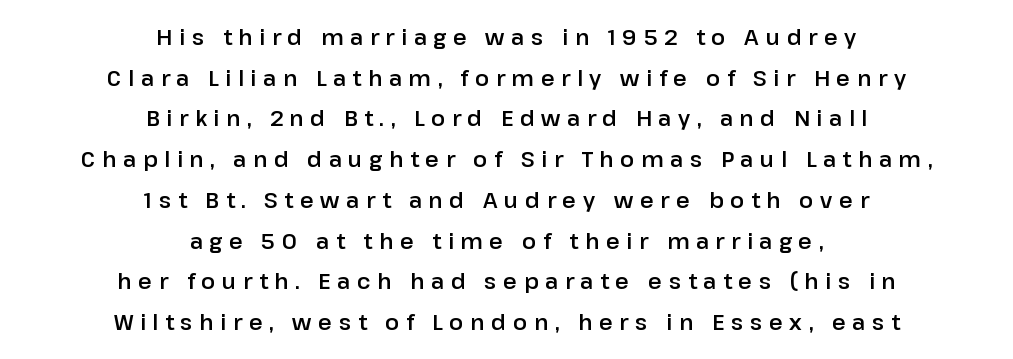
The image shows 21 px text type, upright; set centered, loose line spacing (1.94x), unusually wide letter spacing (+0.32 em), not underlined.
